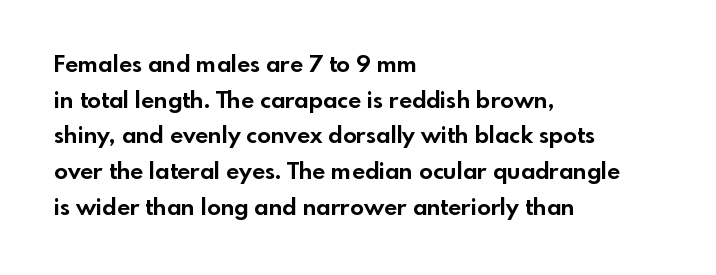
The image shows 23 px bold type, upright; set left-aligned, normal line spacing (1.55x), normal letter spacing, not underlined.
